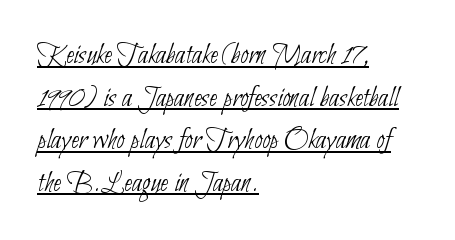
The image shows 30 px thin, condensed sans-serif type; set left-aligned, normal line spacing (1.42x), normal letter spacing, underlined; low stroke contrast and a small x-height.
